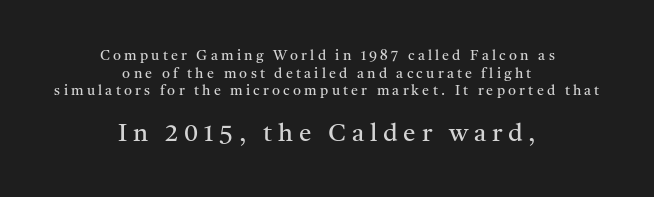
The image shows 25 px text type, upright; set centered, normal line spacing (1.26x), unusually wide letter spacing (+0.23 em), not underlined; the second (bottom) block is 1.79x larger.
